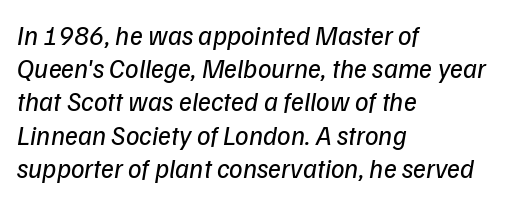
The image shows 27 px text type, italic (leaning right); set left-aligned, line spacing 1.23x, normal letter spacing, not underlined.
